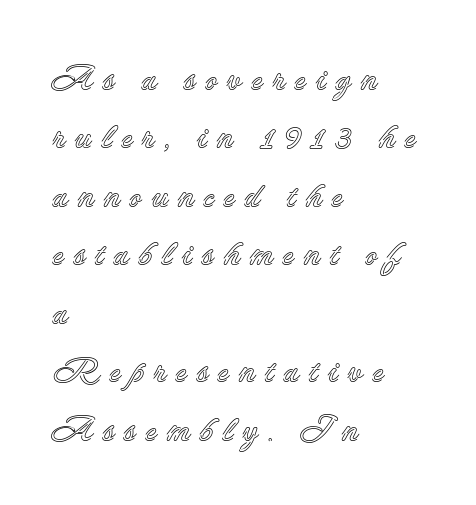
Q: Is the text italic (slanted)? A: Yes.
Q: Is the text underlined? A: No.
Q: How is the paragraph aligned? A: Left-aligned.
Q: Is the spacing between letters normal or unusually wide? A: Unusually wide.
Q: Is the spacing between lines tight, normal or loose? A: Normal.
Q: Width (condensed, normal, or wide)? A: Normal.
Q: x-height? A: Small.
Q: Monospaced? A: No.
